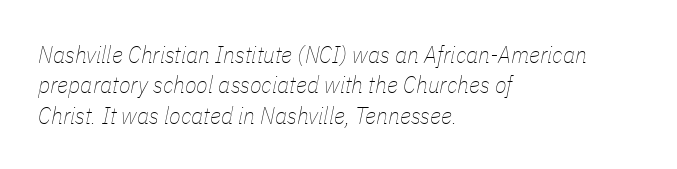
The image shows 24 px text type, italic (leaning right); set left-aligned, normal line spacing (1.27x), normal letter spacing, not underlined.
